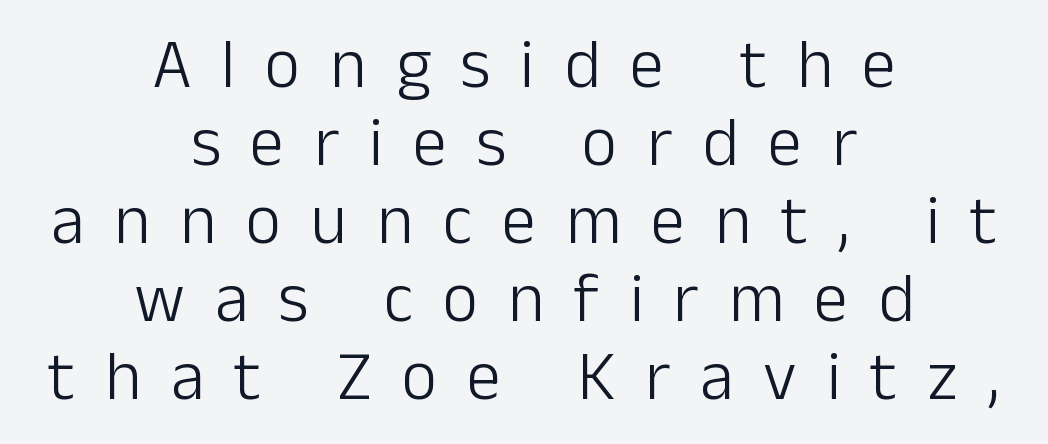
The weight would be labelled regular, book, light, or lighter still. Each row of text sits above clean, open space. Loose tracking; the words dissolve into strings of separated letters. Caption: multi-line text, centered on the measure.
